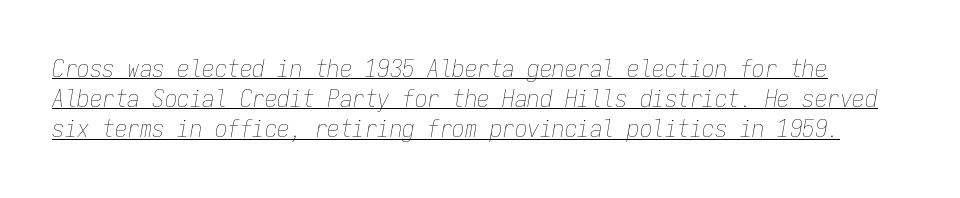
This is underlined copy, the kind a proofreader might mark for attention. No letter is thick-stroked: the sample isn't bold. Italic? Definitely — the glyphs are oblique. Honestly, the letter spacing is just normal — you wouldn't notice it.
